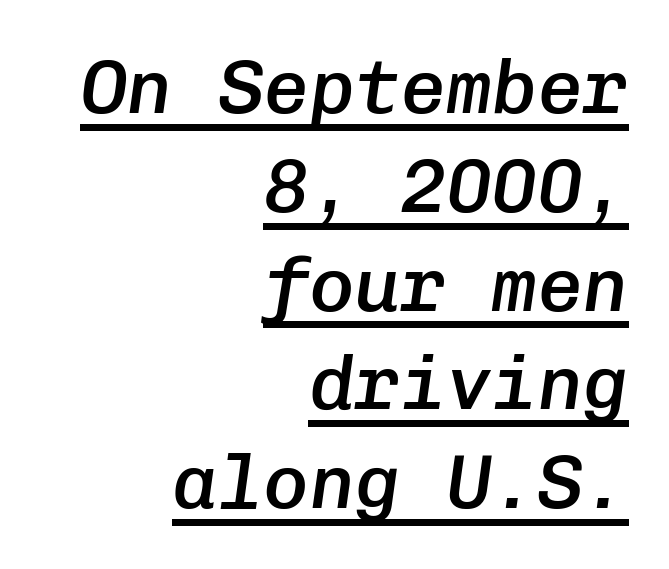
The image shows 76 px semibold type, italic (leaning right), monospaced; set right-aligned, normal line spacing (1.3x), normal letter spacing, underlined; low stroke contrast and a medium x-height.
